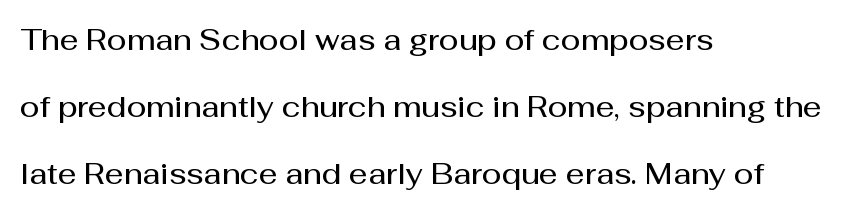
The image shows 29 px semibold sans-serif type, upright; set left-aligned, loose line spacing (2.31x), normal letter spacing, not underlined; medium stroke contrast and a medium x-height.
